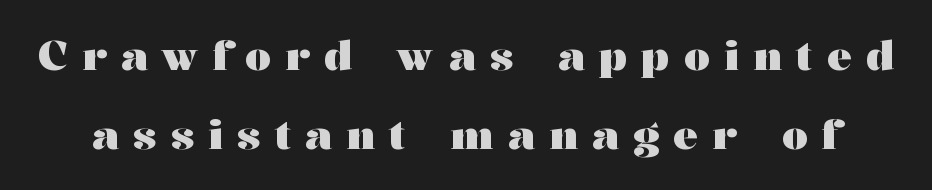
The image shows 41 px heavy, wide serif type, upright; set loose line spacing (1.93x), unusually wide letter spacing (+0.35 em), not underlined; medium stroke contrast and a medium x-height.
